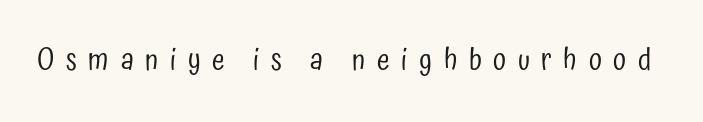
The specimen reads as upright at a glance. The face used here is proportionally spaced, like ordinary book or web type. Each letter's strokes conclude bluntly, with no projecting serifs. Vertical stems look standard width or narrower in stroke. The zone under the glyphs is completely vacant. The passage shown has open, widely tracked lettering throughout.
